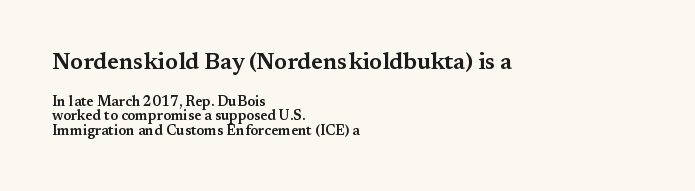
{"italic": "no", "underline": "no", "align": "left", "line_spacing": "tight", "line_spacing_ratio": 1.05, "letter_spacing": "normal", "letter_spacing_em": 0.0, "larger_block": "first", "size_ratio": 1.64, "glyph_px": 23}
